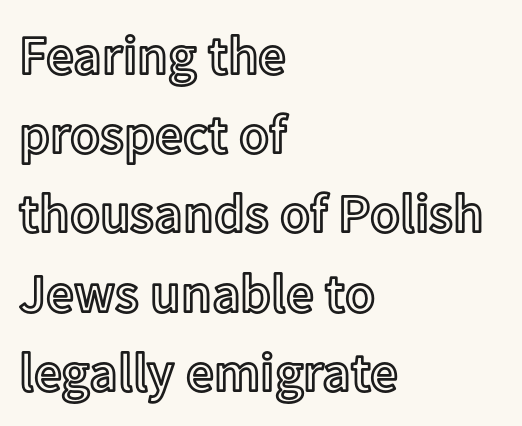
Reading down the block, your eye returns to a fixed left position each line. The passage shown is typed in a proportional face where columns would drift. Check the space under the baseline: it is left empty. Compared with typical body copy, the letter spacing here is the same. Vertical spacing — default. Nope, not italic — everything's standing straight.
